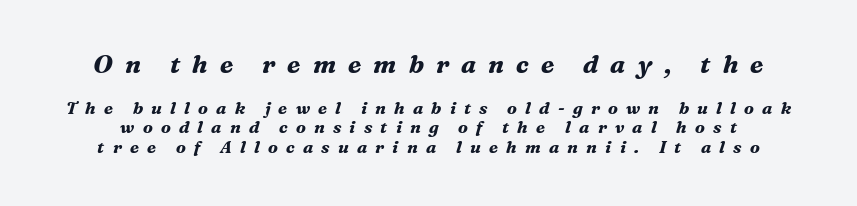
The image shows 25 px bold type, italic (leaning right); set tight line spacing (1.15x), unusually wide letter spacing (+0.48 em), not underlined; the first (top) block is 1.47x larger.
